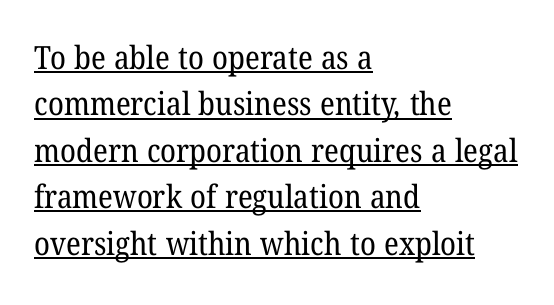
The image shows 32 px regular-weight serif type; set left-aligned, normal line spacing (1.45x), normal letter spacing, underlined; low stroke contrast and a medium x-height.
